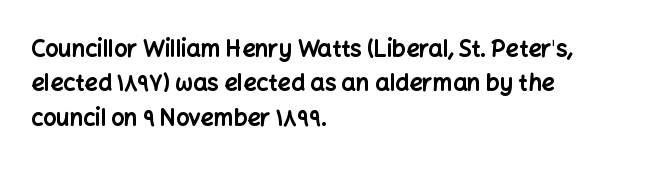
The image shows 23 px bold type, upright; set left-aligned, normal line spacing (1.5x), normal letter spacing, not underlined.
